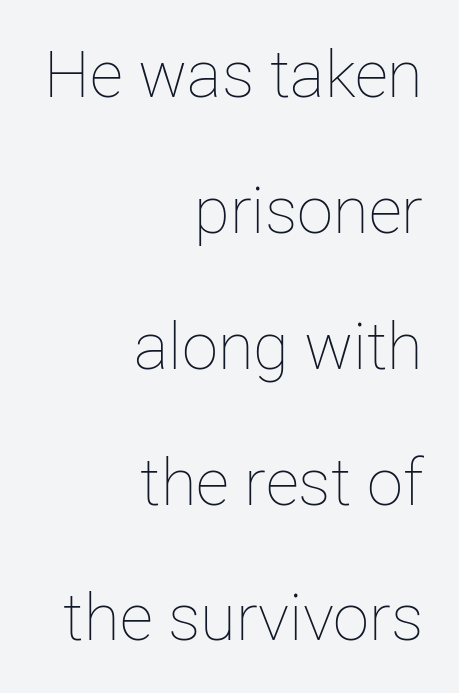
The image shows 65 px thin type, upright; set right-aligned, loose line spacing (2.09x), normal letter spacing, not underlined; low stroke contrast and a medium x-height.
